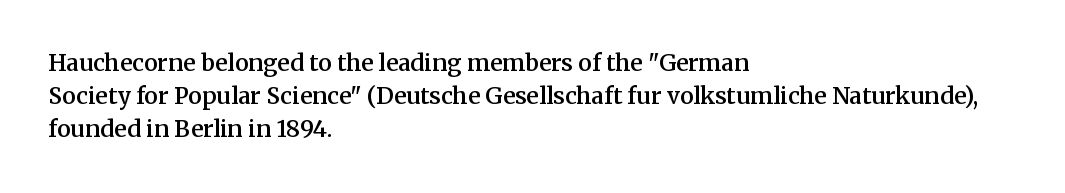
The image shows 23 px text type, upright; set left-aligned, normal line spacing (1.44x), normal letter spacing, not underlined.
